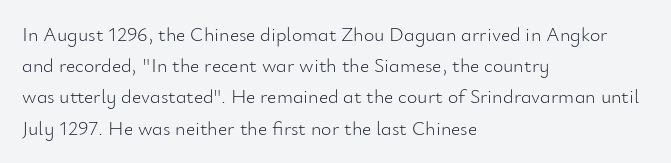
{"italic": "no", "bold": "no", "underline": "no", "align": "left", "line_spacing": "normal", "line_spacing_ratio": 1.56, "letter_spacing": "normal", "letter_spacing_em": 0.0, "glyph_px": 20}
